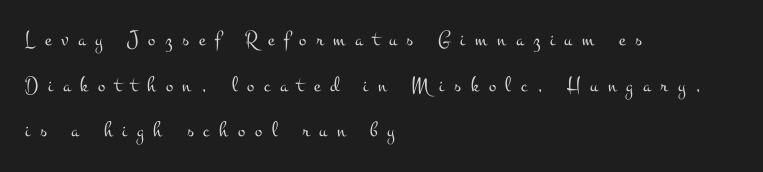
Is this a heavy cut? Hardly; it is regular or lighter. This sample is left-justified, so line endings fall wherever the words run out. Students, observe: this is what heavily led, spacious text looks like. These lines have a slow, spaced-out rhythm from letter to letter.
